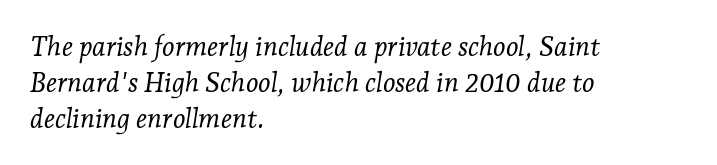
{"italic": "yes", "lean": "right", "slant_degrees": 7, "bold": "no", "underline": "no", "align": "left", "line_spacing": "normal", "line_spacing_ratio": 1.33, "letter_spacing": "normal", "letter_spacing_em": 0.0, "glyph_px": 27}
